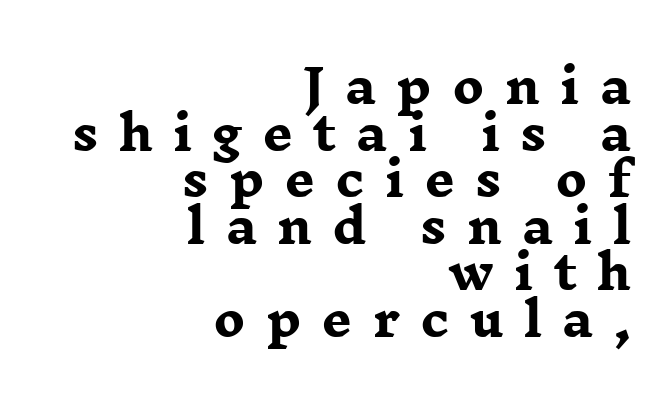
This rendering features lettering with no underline. Caption: bold face, heavy strokes. The type sits square on the baseline with zero lean. The setting favours the right margin, as signatures and pull-quotes sometimes do. Interline gaps are noticeably narrow in this sample. Unlike a clean sans, this face finishes its strokes with serifs.
